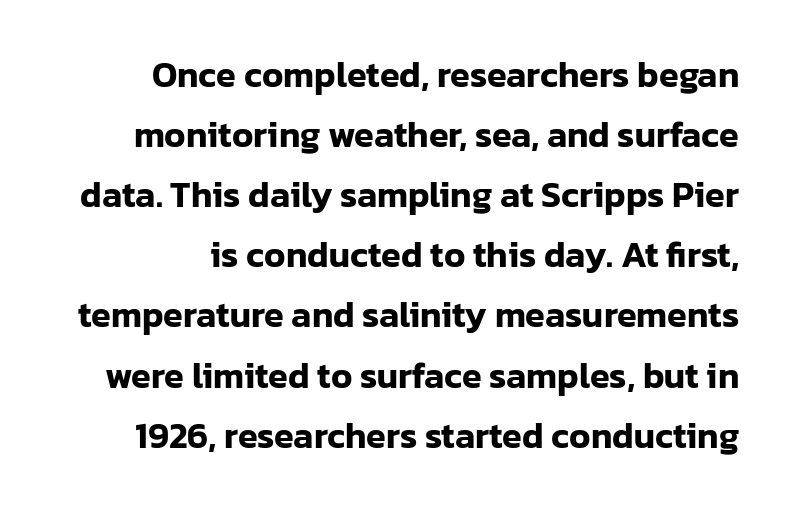
This sample keeps an unexceptional amount of space between lines. No word sits above an underline. This is sans-serif lettering, the kind often seen on screens and signage. Style check: upright. Note the varied advance widths — an 'i' is clearly narrower than an 'm'.
